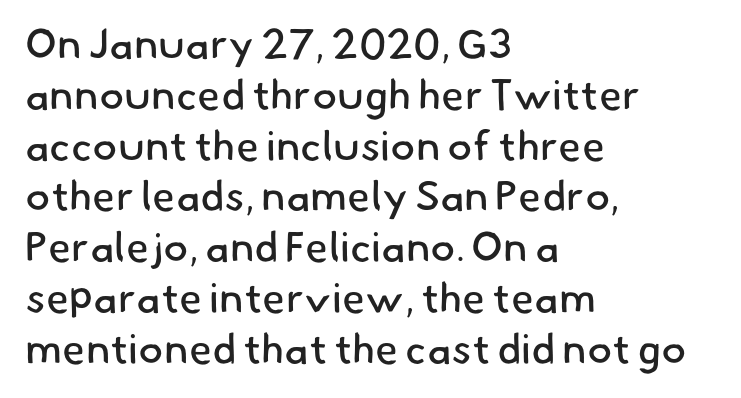
The image shows 42 px regular-weight sans-serif type; set left-aligned, line spacing 1.21x, normal letter spacing, not underlined; low stroke contrast and a small x-height.
